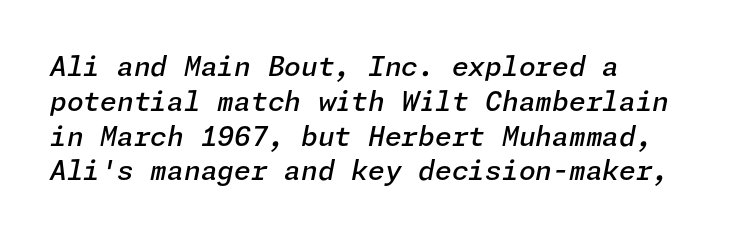
Q: Is the text bold? A: Semi-bold.
Q: Is the text italic (slanted)? A: Yes, it leans right by about 11 degrees.
Q: Is the text underlined? A: No.
Q: How is the paragraph aligned? A: Left-aligned.
Q: Is the spacing between letters normal or unusually wide? A: Normal.
Q: Is the spacing between lines tight, normal or loose? A: Normal.
